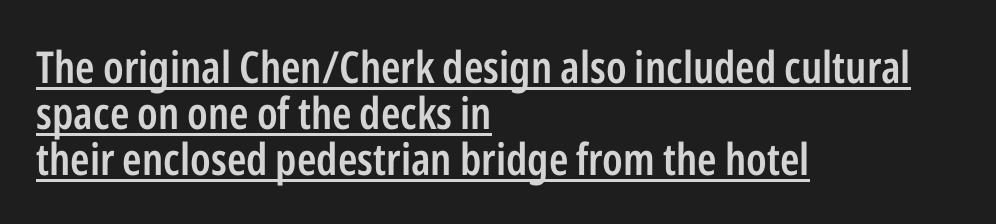
A rule runs beneath these lines of type. Caption: semibold face, moderately heavy strokes. Caption: multi-line text, flush left, ragged right. These lines keep a tight, regular rhythm from letter to letter. Check where the strokes stop: nothing finishes them off — pure sans.
